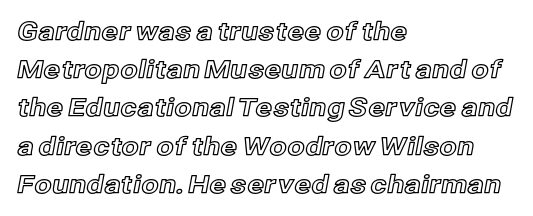
The image shows 25 px text type; set left-aligned, normal line spacing (1.53x), normal letter spacing, not underlined.
